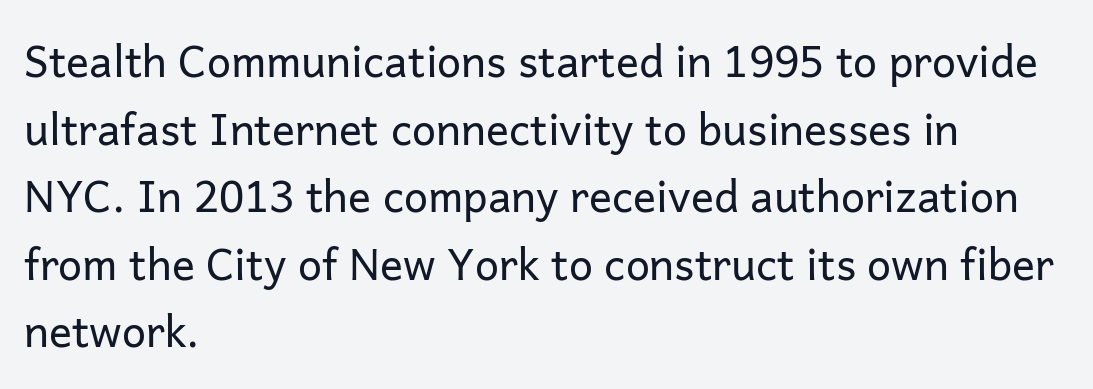
The image shows 43 px regular-weight sans-serif type, upright; set left-aligned, normal line spacing (1.57x), normal letter spacing, not underlined; low stroke contrast and a medium x-height.
